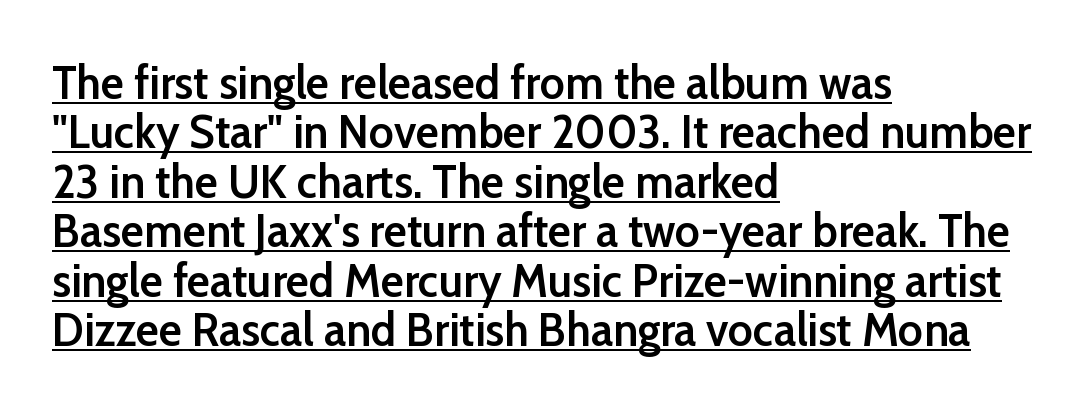
The image shows 48 px semibold sans-serif type, upright; set left-aligned, tight line spacing (1.03x), normal letter spacing, underlined; low stroke contrast and a medium x-height.
